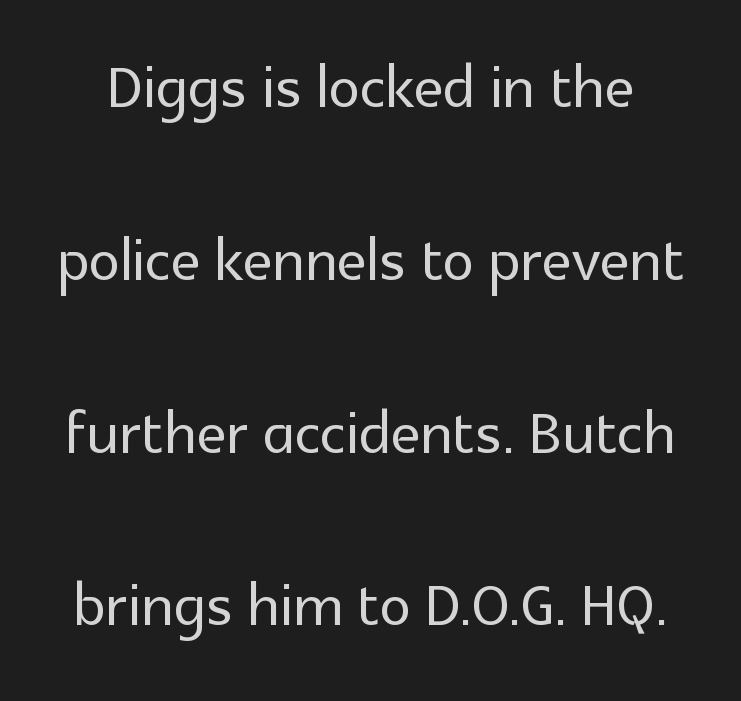
{"serif": "no", "italic": "no", "width": "normal", "x_height": "medium", "monospaced": "no", "underline": "no", "line_spacing": "loose", "line_spacing_ratio": 2.16, "letter_spacing": "normal", "letter_spacing_em": 0.0, "glyph_px": 80}
